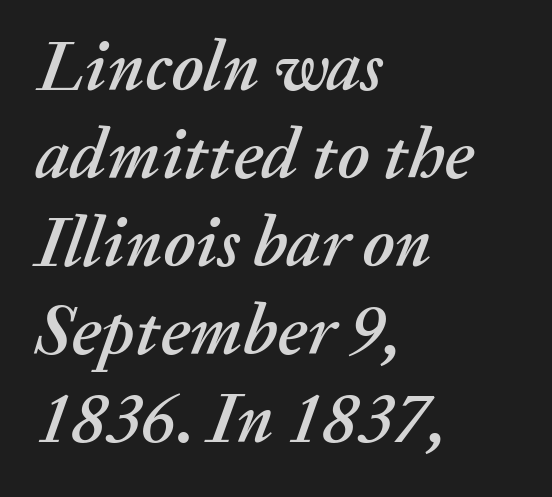
Do the characters align in a grid? No, the font is proportional. This rendering uses left alignment, leaving the right contour irregular. The lettering tilts uniformly, giving the passage an italic look. What stands out about the letter spacing? Nothing — it is the standard amount. Type without underlining.
